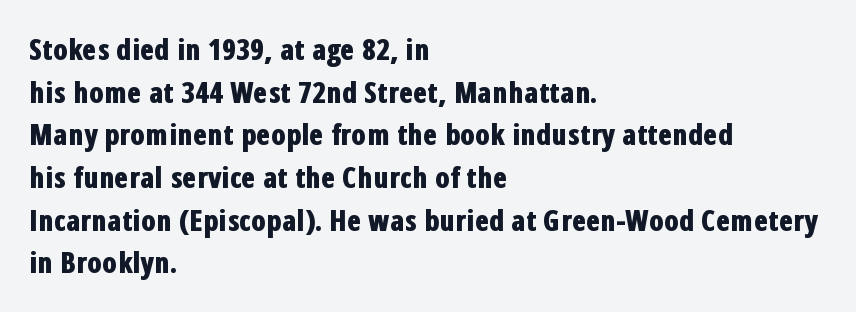
The image shows 29 px bold, condensed sans-serif type, upright; set left-aligned, normal line spacing (1.47x), normal letter spacing, not underlined; low stroke contrast and a medium x-height.
